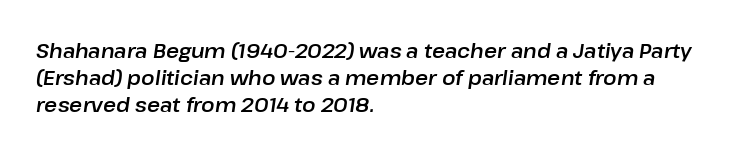
Q: Is the text italic (slanted)? A: Yes, it leans right by about 8 degrees.
Q: Is the text underlined? A: No.
Q: How is the paragraph aligned? A: Left-aligned.
Q: Is the spacing between letters normal or unusually wide? A: Normal.
Q: Is the spacing between lines tight, normal or loose? A: Normal.
